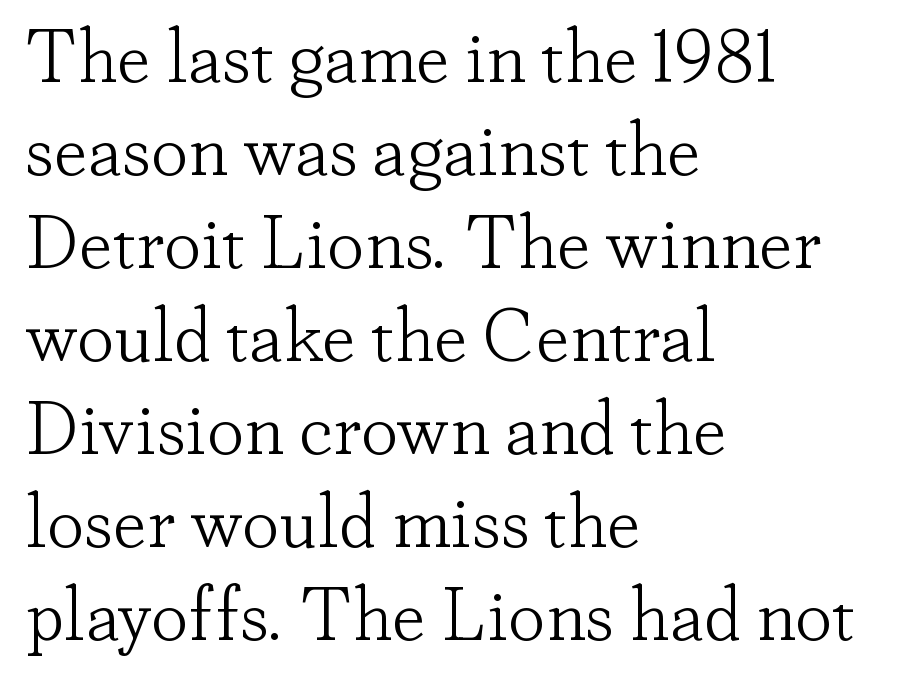
A typesetter would call this zero additional tracking. Any mark beneath the type? The region is blank. Proportional: the letters do not fall into vertical columns. Casual observation: everything's shoved over to the left.
